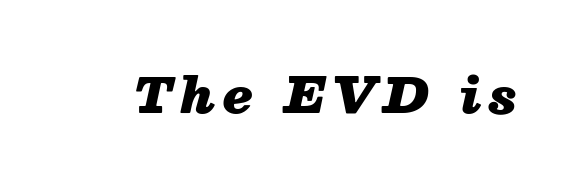
These lines are rendered in a variable-pitch font. Quick note: underline off. The lettering tilts uniformly, giving the passage an italic look. Emphasis by weight is at full strength: bold.
